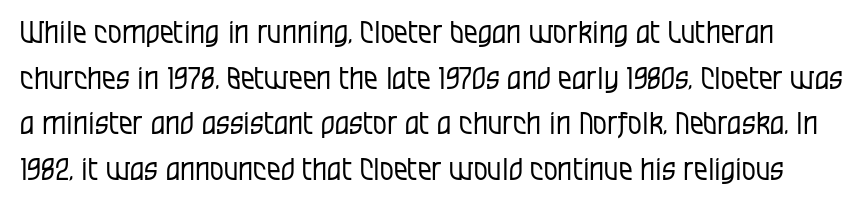
Stem width sits at or under what a default text font uses. Think of a printed novel: that variable character pitch is what you see here. Style check: upright. The specimen omits any rule beneath the text block's lines.
